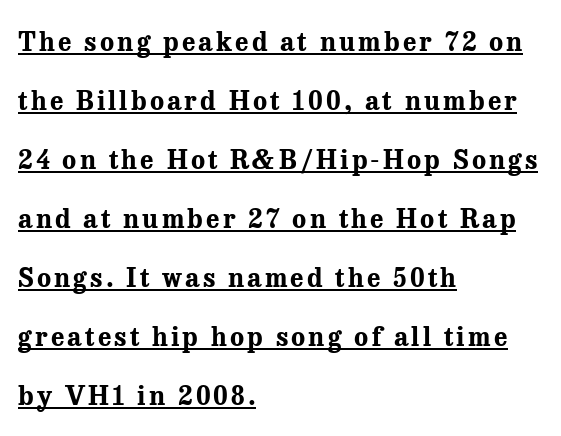
The image shows 26 px bold type, upright; set left-aligned, loose line spacing (2.27x), underlined.
